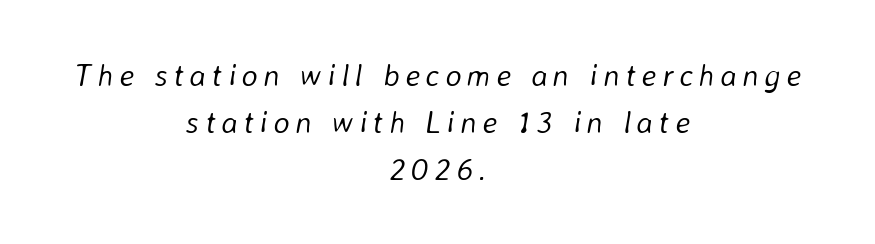
Q: Is the text bold? A: No.
Q: Is the text italic (slanted)? A: Yes, it leans right by about 8 degrees.
Q: Is the text underlined? A: No.
Q: How is the paragraph aligned? A: Centered.
Q: Is the spacing between lines tight, normal or loose? A: Normal.
Q: Width (condensed, normal, or wide)? A: Normal.
Q: Stroke contrast? A: Low.
Q: x-height? A: Medium.
Q: Monospaced? A: No.
